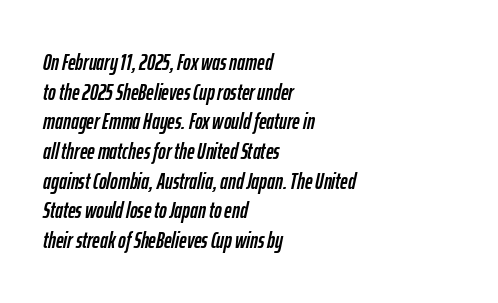
The image shows 23 px text type, italic (leaning right); set left-aligned, normal line spacing (1.29x), normal letter spacing, not underlined.
